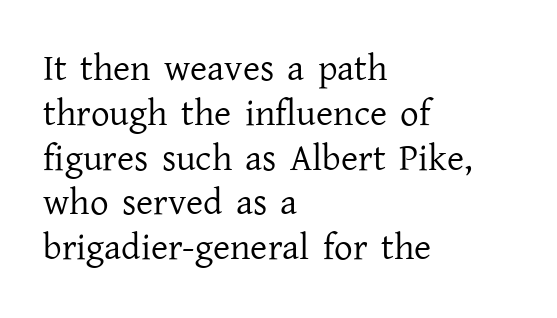
Q: Is the text bold? A: No.
Q: Is the text italic (slanted)? A: No, it is upright.
Q: Is the typeface a serif or a sans-serif typeface? A: Serif.
Q: Is the text underlined? A: No.
Q: How is the paragraph aligned? A: Left-aligned.
Q: Is the spacing between letters normal or unusually wide? A: Normal.
Q: Width (condensed, normal, or wide)? A: Normal.
Q: Stroke contrast? A: Low.
Q: x-height? A: Medium.
Q: Monospaced? A: No.
